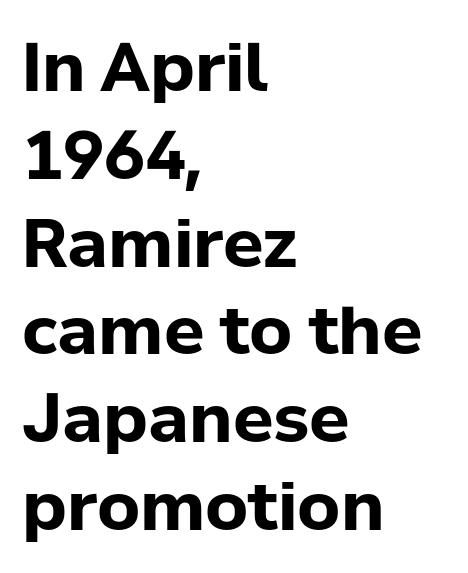
{"serif": "no", "italic": "no", "bold": "yes", "weight": "bold", "width": "normal", "stroke_contrast": "low", "x_height": "medium", "monospaced": "no", "underline": "no", "align": "left", "line_spacing": "normal", "line_spacing_ratio": 1.31, "letter_spacing": "normal", "letter_spacing_em": 0.0, "glyph_px": 67}
